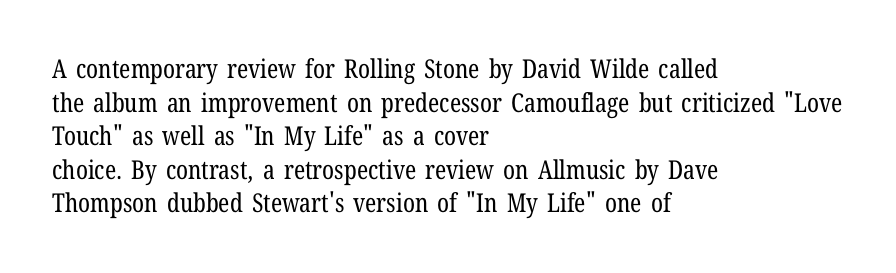
Interline gaps are of average width in this sample. In terms of posture, this sample is upright. Teacher's note: observe the even left margin — that is flush-left alignment. The cut favours lightness, reaching ordinary text weight at its darkest.
